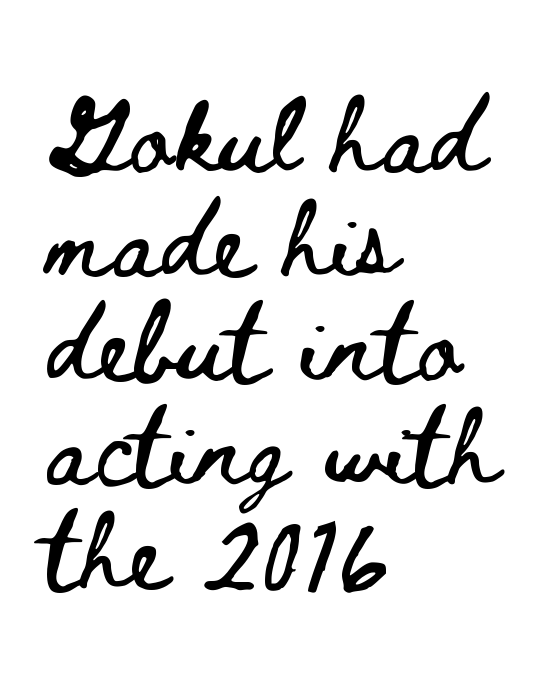
{"width": "wide", "stroke_contrast": "low", "x_height": "small", "monospaced": "no", "underline": "no", "align": "left", "line_spacing": "normal", "line_spacing_ratio": 1.37, "letter_spacing": "normal", "letter_spacing_em": 0.0, "glyph_px": 76}
